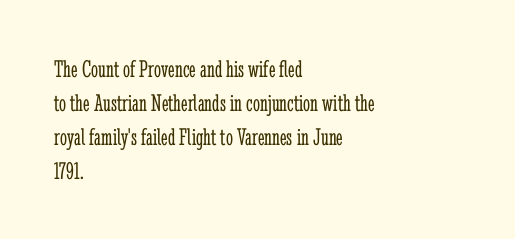
Q: Is the text bold? A: No.
Q: Is the text italic (slanted)? A: No, it is upright.
Q: Is the text underlined? A: No.
Q: How is the paragraph aligned? A: Left-aligned.
Q: Is the spacing between letters normal or unusually wide? A: Normal.
Q: Is the spacing between lines tight, normal or loose? A: Normal.
